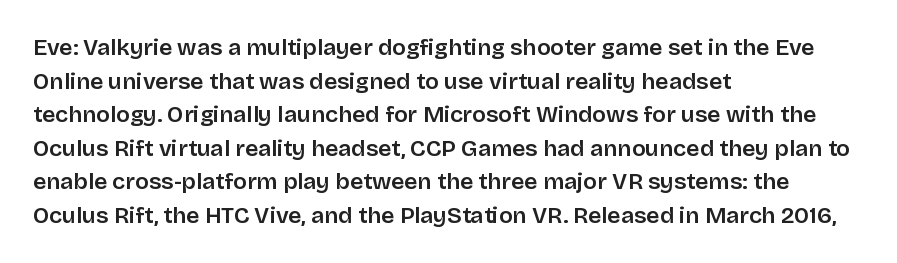
Q: Is the text italic (slanted)? A: No, it is upright.
Q: Is the text underlined? A: No.
Q: How is the paragraph aligned? A: Left-aligned.
Q: Is the spacing between letters normal or unusually wide? A: Normal.
Q: Is the spacing between lines tight, normal or loose? A: Normal.
